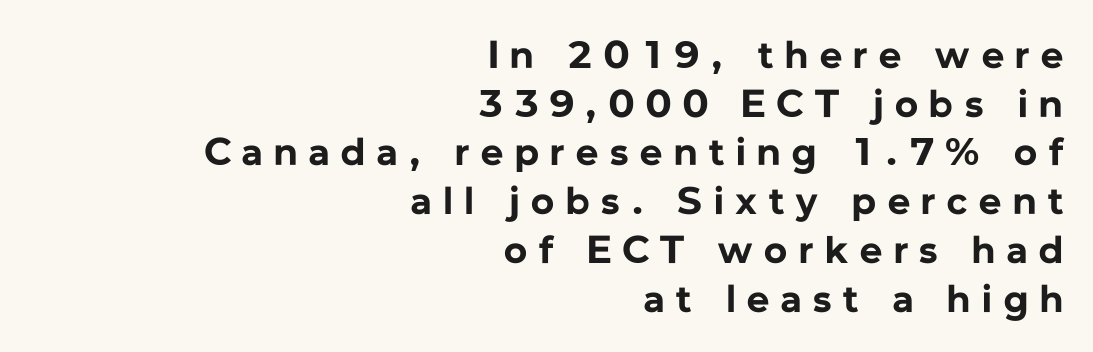
{"serif": "no", "italic": "no", "bold": "yes", "weight": "bold", "width": "normal", "stroke_contrast": "low", "x_height": "medium", "monospaced": "no", "underline": "no", "align": "right", "line_spacing": "normal", "line_spacing_ratio": 1.25, "letter_spacing": "wide", "letter_spacing_em": 0.3, "glyph_px": 39}
